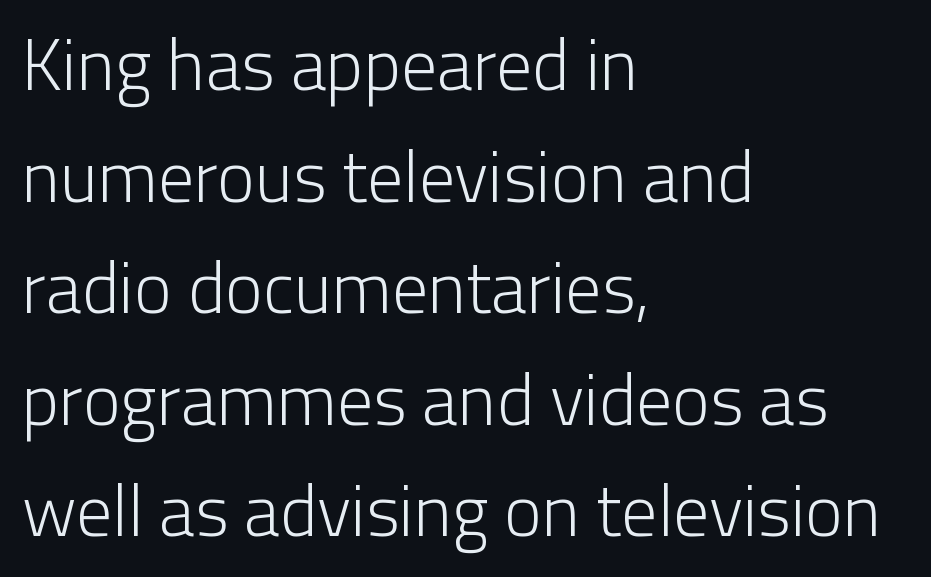
The image shows 72 px light sans-serif type, upright; set left-aligned, normal line spacing (1.55x), normal letter spacing, not underlined; low stroke contrast and a medium x-height.
